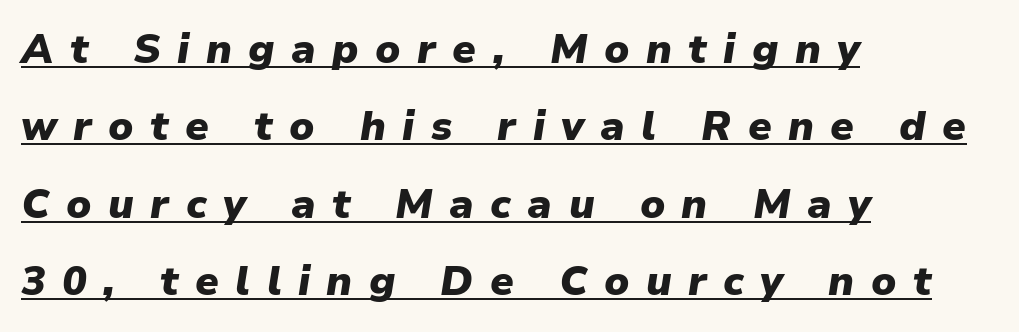
{"italic": "yes", "lean": "right", "slant_degrees": 9, "bold": "yes", "weight": "heavy", "width": "normal", "stroke_contrast": "low", "x_height": "medium", "monospaced": "no", "underline": "yes", "align": "left", "line_spacing_ratio": 1.89, "letter_spacing": "wide", "letter_spacing_em": 0.4, "glyph_px": 41}
